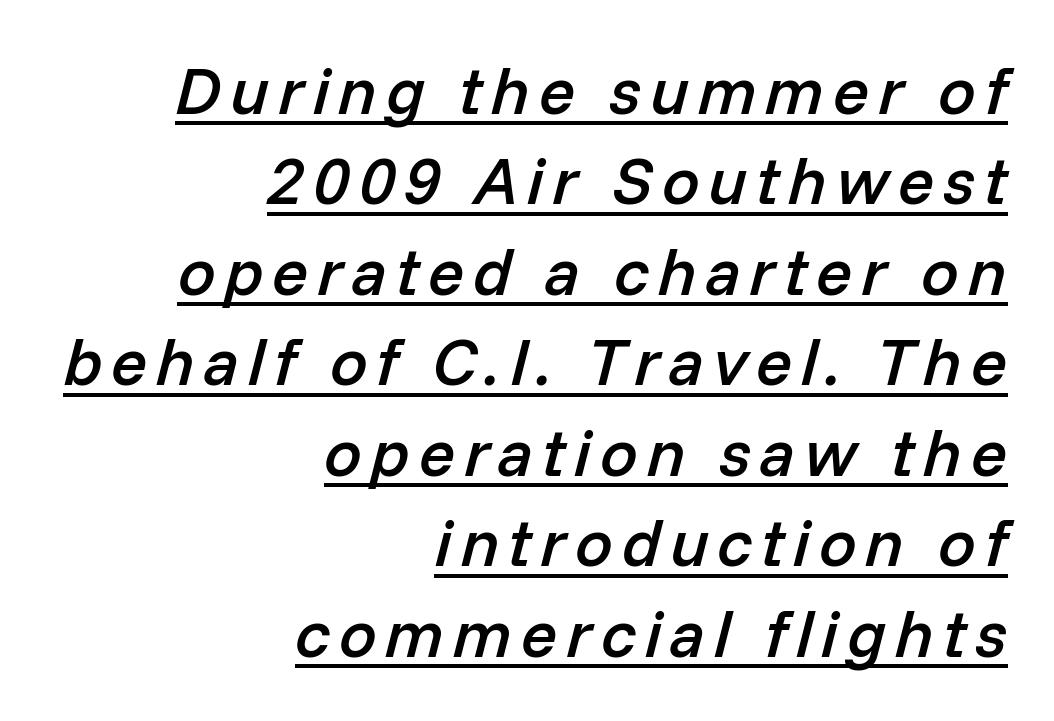
The image shows 67 px semibold type, italic (leaning right); set right-aligned, normal line spacing (1.35x), underlined; low stroke contrast and a medium x-height.
